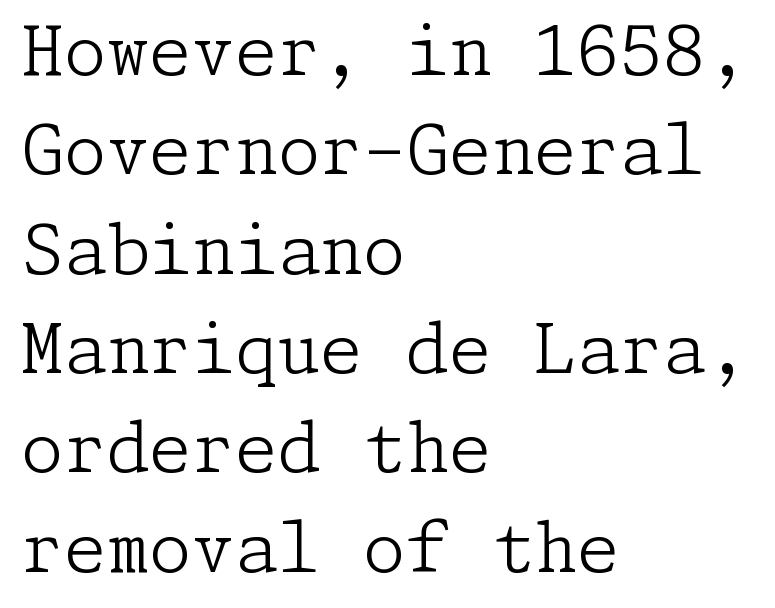
{"serif": "yes", "italic": "no", "bold": "no", "weight": "light", "width": "normal", "stroke_contrast": "low", "x_height": "medium", "underline": "no", "align": "left", "line_spacing": "normal", "line_spacing_ratio": 1.44, "letter_spacing": "normal", "letter_spacing_em": 0.0, "glyph_px": 69}
